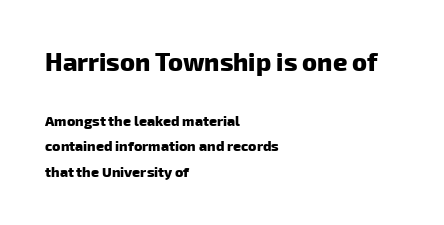
Q: Is the text bold? A: Yes.
Q: Is the text underlined? A: No.
Q: How is the paragraph aligned? A: Left-aligned.
Q: Is the spacing between letters normal or unusually wide? A: Normal.
Q: Which block of text is set in a larger size, the first (top) or the second (bottom)? A: The first (top) one.
